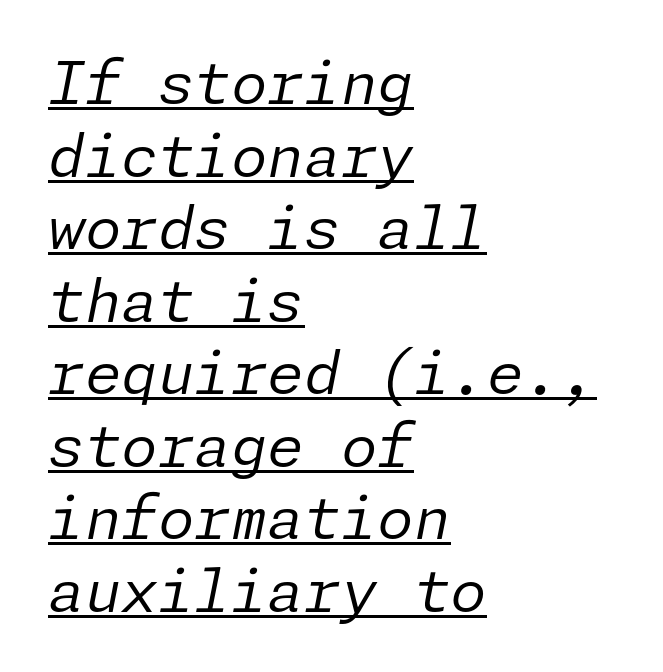
{"italic": "yes", "lean": "right", "slant_degrees": 11, "bold": "no", "weight": "regular", "width": "normal", "stroke_contrast": "low", "x_height": "medium", "underline": "yes", "align": "left", "line_spacing_ratio": 1.23, "letter_spacing": "normal", "letter_spacing_em": 0.0, "glyph_px": 59}
